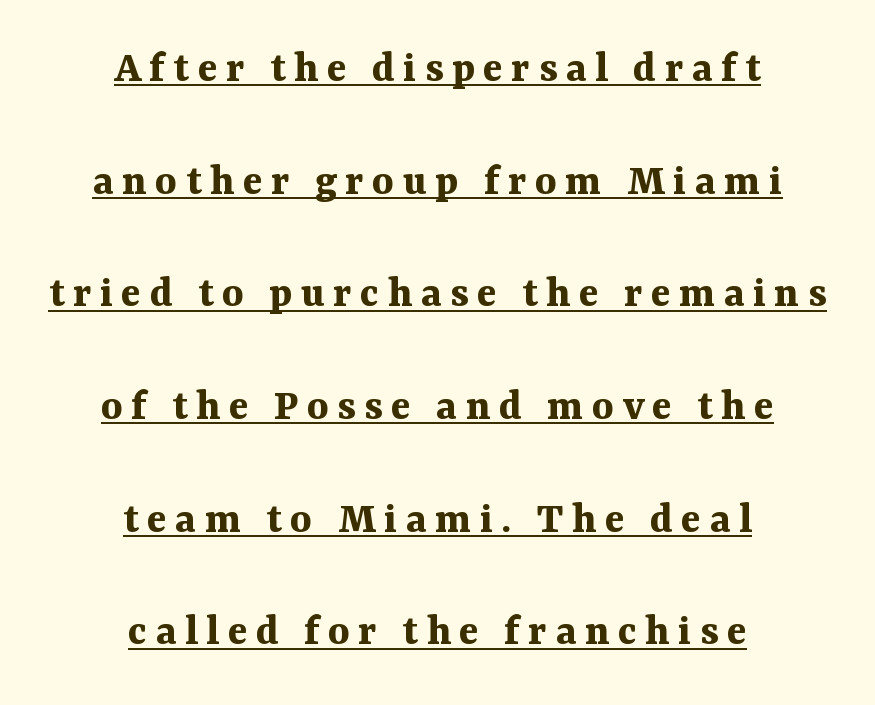
The image shows 46 px bold serif type, upright; set centered, loose line spacing (2.45x), underlined; medium stroke contrast and a medium x-height.
